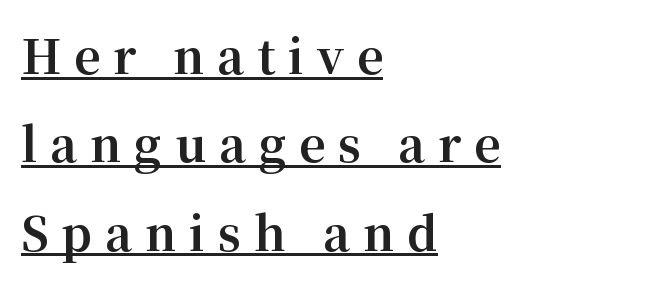
Q: Is the text bold? A: Yes.
Q: Is the text italic (slanted)? A: No, it is upright.
Q: Is the typeface a serif or a sans-serif typeface? A: Serif.
Q: Is the text underlined? A: Yes.
Q: How is the paragraph aligned? A: Left-aligned.
Q: Is the spacing between letters normal or unusually wide? A: Unusually wide.
Q: Is the spacing between lines tight, normal or loose? A: Loose.
Q: Width (condensed, normal, or wide)? A: Normal.
Q: Stroke contrast? A: Medium.
Q: x-height? A: Medium.
Q: Monospaced? A: No.
